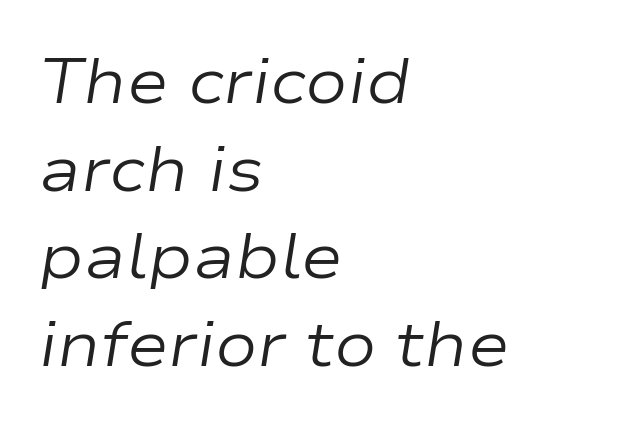
The line texture is even and compact thanks to regular tracking. Weight: in the light-to-regular range. Horizontal bands of white between lines are of average thickness. The lettering tilts uniformly, giving the passage an italic look. The area under the type is left untouched. These lines are rendered in a variable-pitch font.
